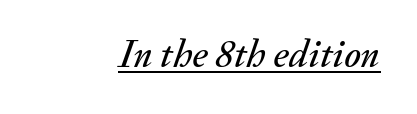
You can tell it's italic because the verticals aren't actually vertical. Is this a fixed-width face? No — the glyphs have proportional, varying widths. Has an underline been added? It has. The line texture is even and compact thanks to regular tracking.
